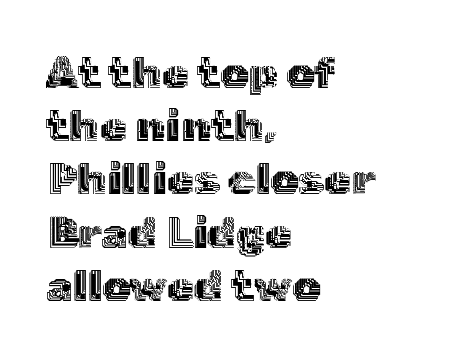
{"italic": "no", "width": "normal", "x_height": "medium", "monospaced": "no", "underline": "no", "align": "left", "line_spacing_ratio": 1.21, "letter_spacing": "normal", "letter_spacing_em": 0.0, "glyph_px": 44}
